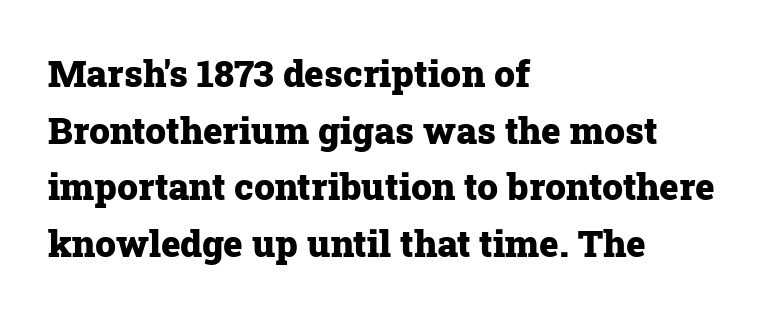
The image shows 37 px heavy serif type, upright; set left-aligned, normal line spacing (1.53x), normal letter spacing, not underlined; low stroke contrast and a medium x-height.
